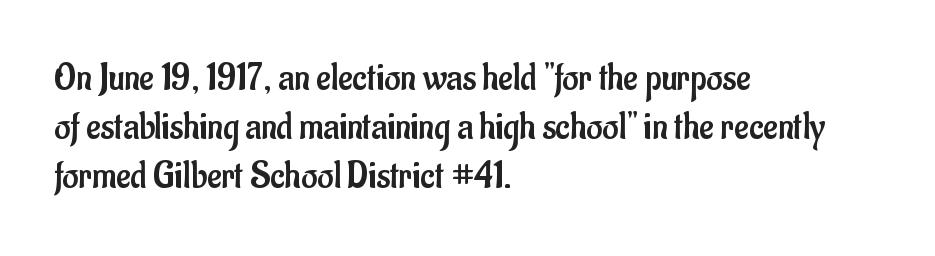
The image shows 39 px regular-weight, condensed sans-serif type, upright; set left-aligned, normal line spacing (1.26x), normal letter spacing, not underlined; low stroke contrast and a small x-height.
